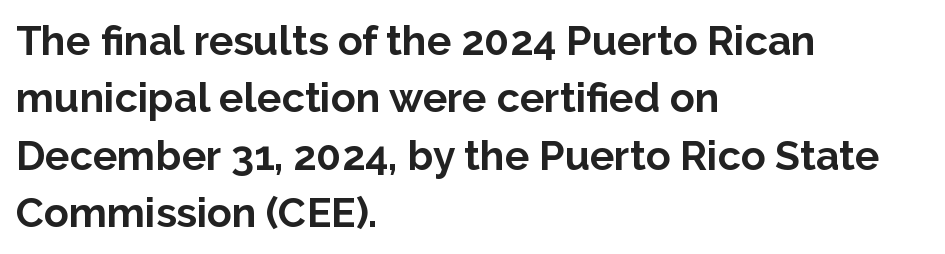
Is this a sans? Yes — the strokes have no serifs. Bold? Absolutely — the strokes are thick and heavy. The horizontal fit of the characters is conventional and even. Is there any slant? The stems are plumb. Proportional: the letters do not fall into vertical columns.
